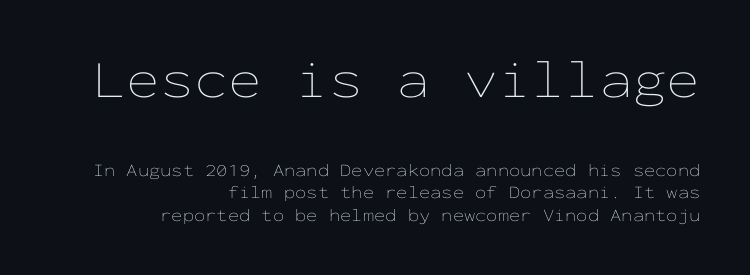
Q: Is the text bold? A: No.
Q: Is the text italic (slanted)? A: No, it is upright.
Q: Is the text underlined? A: No.
Q: How is the paragraph aligned? A: Right-aligned.
Q: Is the spacing between letters normal or unusually wide? A: Normal.
Q: Which block of text is set in a larger size, the first (top) or the second (bottom)? A: The first (top) one.
Q: Width (condensed, normal, or wide)? A: Wide.
Q: Stroke contrast? A: Low.
Q: x-height? A: Medium.
Q: Monospaced? A: Yes.
